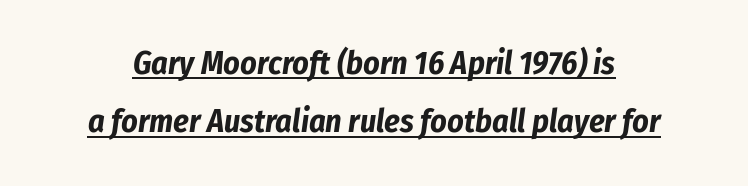
Q: Is the text bold? A: Yes.
Q: Is the text italic (slanted)? A: Yes, it leans right by about 8 degrees.
Q: Is the text underlined? A: Yes.
Q: Is the spacing between letters normal or unusually wide? A: Normal.
Q: Width (condensed, normal, or wide)? A: Condensed.
Q: Stroke contrast? A: Low.
Q: x-height? A: Medium.
Q: Monospaced? A: No.
